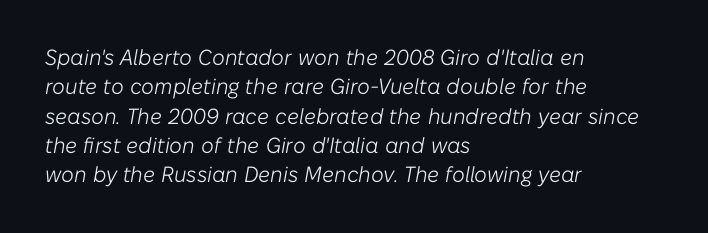
Q: Is the text bold? A: No.
Q: Is the text italic (slanted)? A: Yes, it leans right by about 10 degrees.
Q: Is the text underlined? A: No.
Q: How is the paragraph aligned? A: Left-aligned.
Q: Is the spacing between letters normal or unusually wide? A: Normal.
Q: Is the spacing between lines tight, normal or loose? A: Normal.
